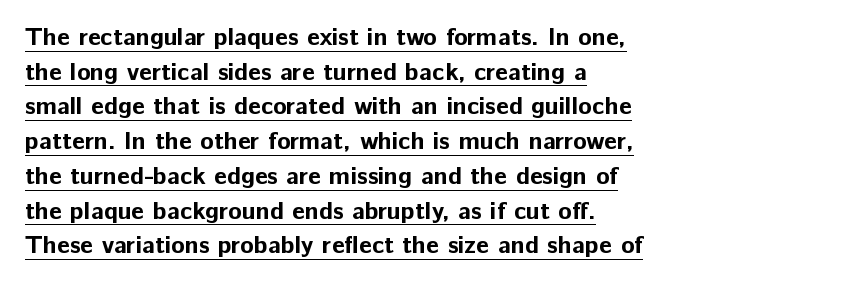
Q: Is the text bold? A: Yes.
Q: Is the text italic (slanted)? A: No, it is upright.
Q: Is the text underlined? A: Yes.
Q: How is the paragraph aligned? A: Left-aligned.
Q: Is the spacing between letters normal or unusually wide? A: Normal.
Q: Is the spacing between lines tight, normal or loose? A: Normal.
